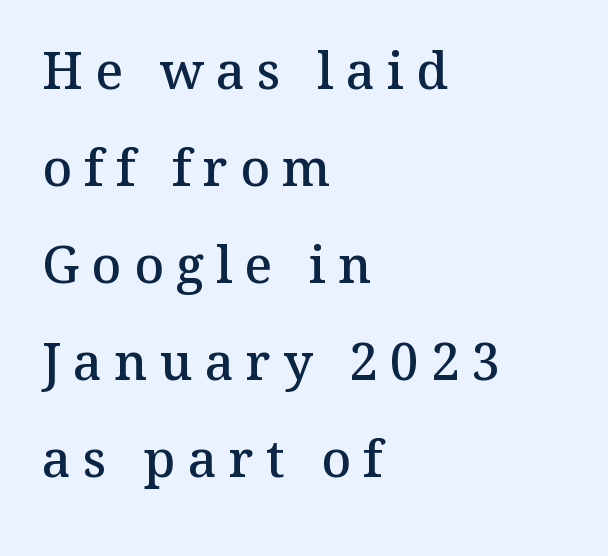
The lines are quadded left. It's the straight-up-and-down kind of type. Beneath every word, the page is bare. Students, observe: this is what heavily led, spacious text looks like. What stands out about the letter spacing? Its width — letters are far apart.
